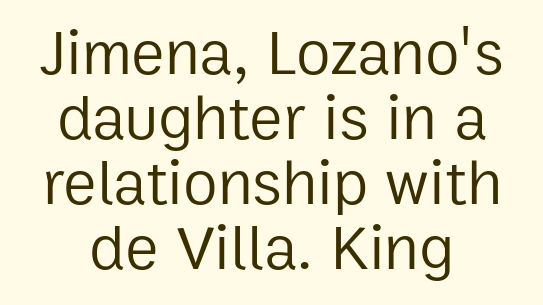
The image shows 63 px regular-weight sans-serif type, upright; set centered, tight line spacing (1.03x), normal letter spacing, not underlined; low stroke contrast and a medium x-height.
